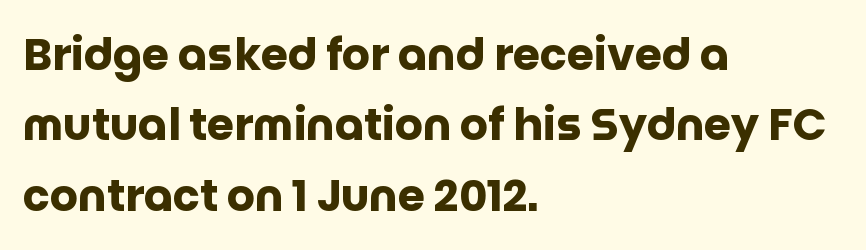
Q: Is the text bold? A: Yes.
Q: Is the text italic (slanted)? A: No, it is upright.
Q: Is the typeface a serif or a sans-serif typeface? A: Sans-serif.
Q: Is the text underlined? A: No.
Q: How is the paragraph aligned? A: Left-aligned.
Q: Is the spacing between letters normal or unusually wide? A: Normal.
Q: Is the spacing between lines tight, normal or loose? A: Normal.
Q: Width (condensed, normal, or wide)? A: Normal.
Q: Stroke contrast? A: Low.
Q: x-height? A: Large.
Q: Monospaced? A: No.
